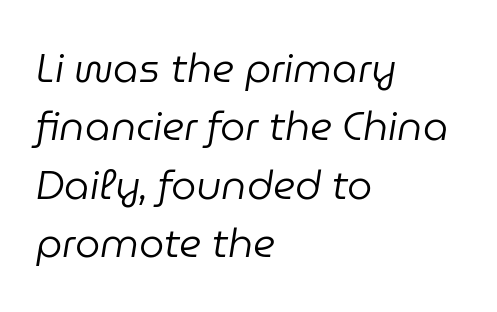
The image shows 40 px regular-weight type, italic (leaning right); set left-aligned, normal line spacing (1.46x), normal letter spacing, not underlined; low stroke contrast and a medium x-height.
